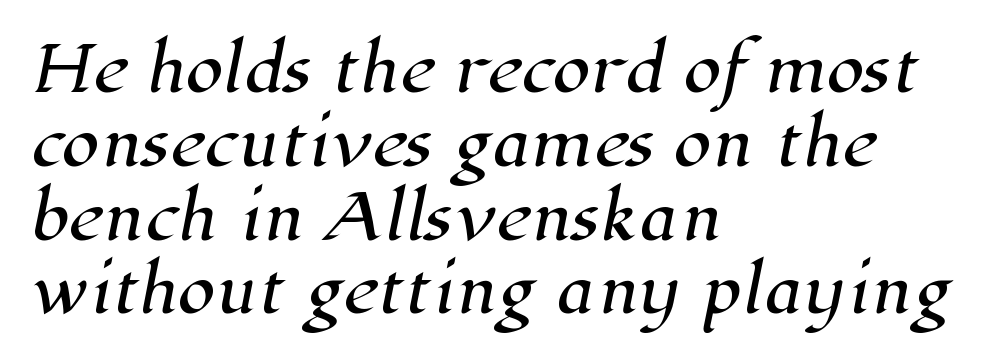
Q: Is the typeface a serif or a sans-serif typeface? A: Serif.
Q: Is the text underlined? A: No.
Q: How is the paragraph aligned? A: Left-aligned.
Q: Is the spacing between letters normal or unusually wide? A: Normal.
Q: Width (condensed, normal, or wide)? A: Normal.
Q: Stroke contrast? A: High.
Q: x-height? A: Medium.
Q: Monospaced? A: No.
